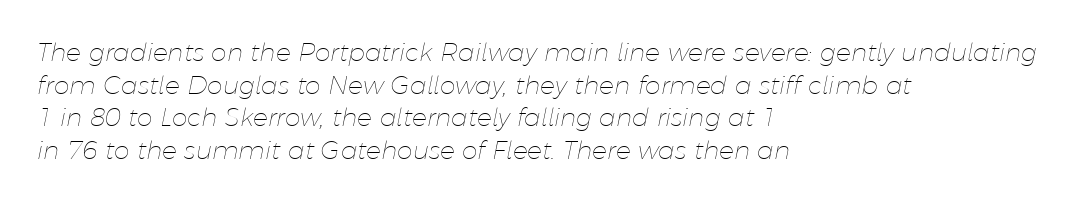
{"italic": "yes", "lean": "right", "slant_degrees": 11, "bold": "no", "underline": "no", "align": "left", "line_spacing": "normal", "line_spacing_ratio": 1.31, "letter_spacing": "normal", "letter_spacing_em": 0.0, "glyph_px": 25}
